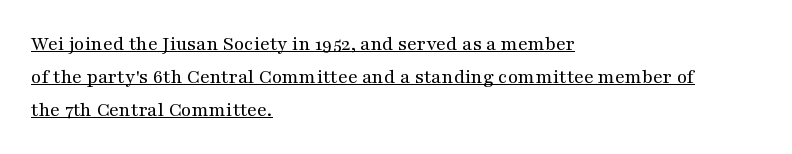
Q: Is the text bold? A: No.
Q: Is the text italic (slanted)? A: No, it is upright.
Q: Is the text underlined? A: Yes.
Q: How is the paragraph aligned? A: Left-aligned.
Q: Is the spacing between letters normal or unusually wide? A: Normal.
Q: Is the spacing between lines tight, normal or loose? A: Normal.
